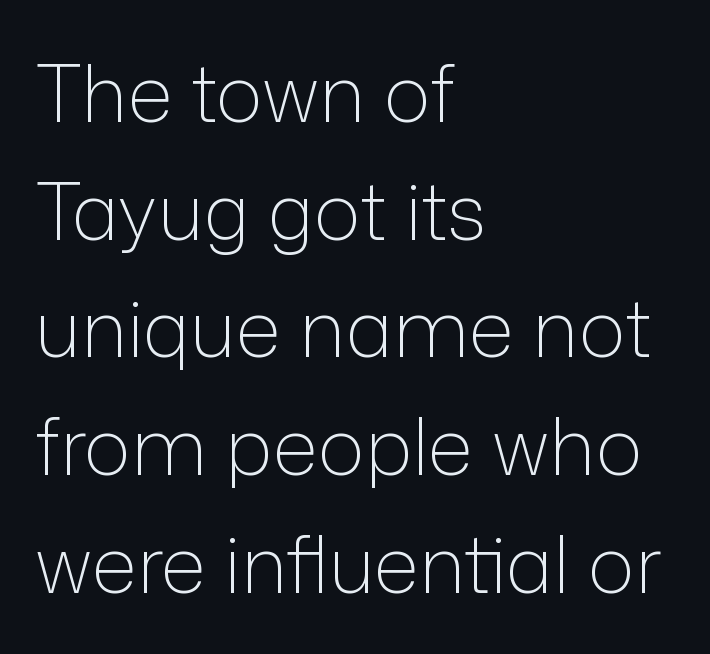
Q: Is the text bold? A: No.
Q: Is the text italic (slanted)? A: No, it is upright.
Q: Is the typeface a serif or a sans-serif typeface? A: Sans-serif.
Q: Is the text underlined? A: No.
Q: How is the paragraph aligned? A: Left-aligned.
Q: Is the spacing between letters normal or unusually wide? A: Normal.
Q: Is the spacing between lines tight, normal or loose? A: Normal.
Q: Width (condensed, normal, or wide)? A: Normal.
Q: Stroke contrast? A: Low.
Q: x-height? A: Medium.
Q: Monospaced? A: No.
